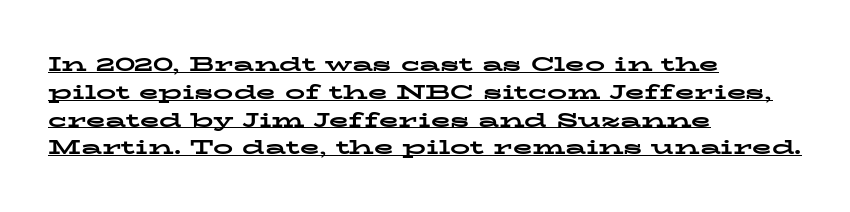
{"italic": "no", "bold": "yes", "underline": "yes", "align": "left", "line_spacing": "normal", "line_spacing_ratio": 1.39, "letter_spacing": "normal", "letter_spacing_em": 0.0, "glyph_px": 20}
